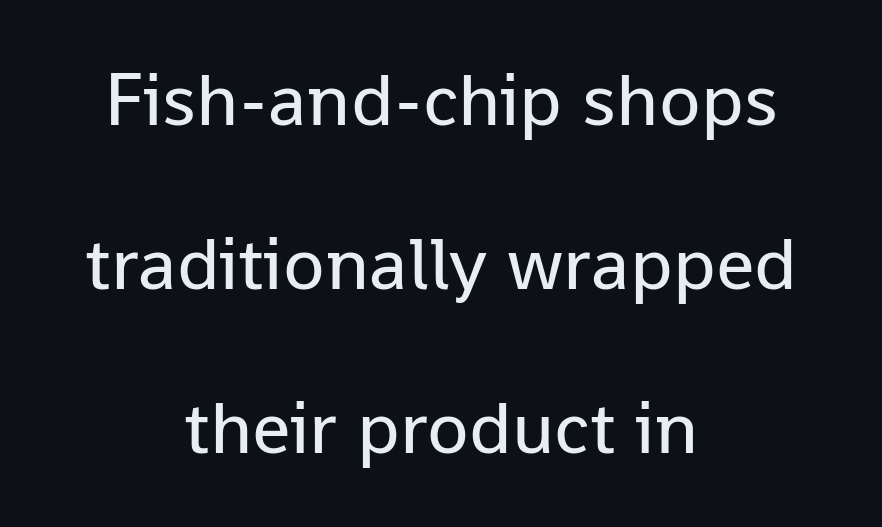
Q: Is the text bold? A: No.
Q: Is the text italic (slanted)? A: No, it is upright.
Q: Is the typeface a serif or a sans-serif typeface? A: Sans-serif.
Q: Is the text underlined? A: No.
Q: How is the paragraph aligned? A: Centered.
Q: Is the spacing between letters normal or unusually wide? A: Normal.
Q: Is the spacing between lines tight, normal or loose? A: Loose.
Q: Width (condensed, normal, or wide)? A: Normal.
Q: Stroke contrast? A: Low.
Q: x-height? A: Medium.
Q: Monospaced? A: No.
